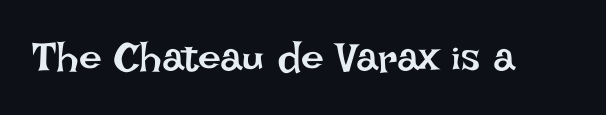
The image shows 41 px regular-weight type, upright; set normal letter spacing, not underlined; low stroke contrast and a large x-height.
